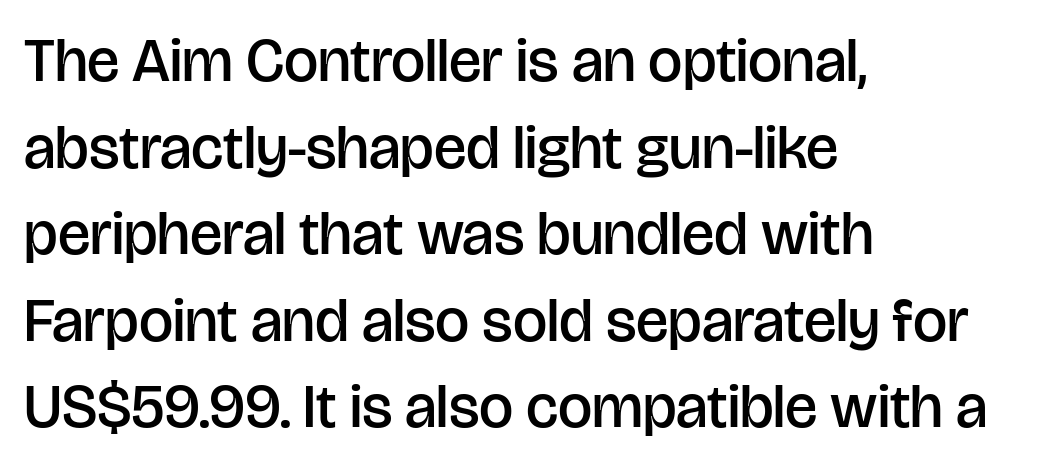
Nope, no serifs anywhere on these letters. Has an underline been added? It has not. These lines keep a tight, regular rhythm from letter to letter. Note the varied advance widths — an 'i' is clearly narrower than an 'm'.
